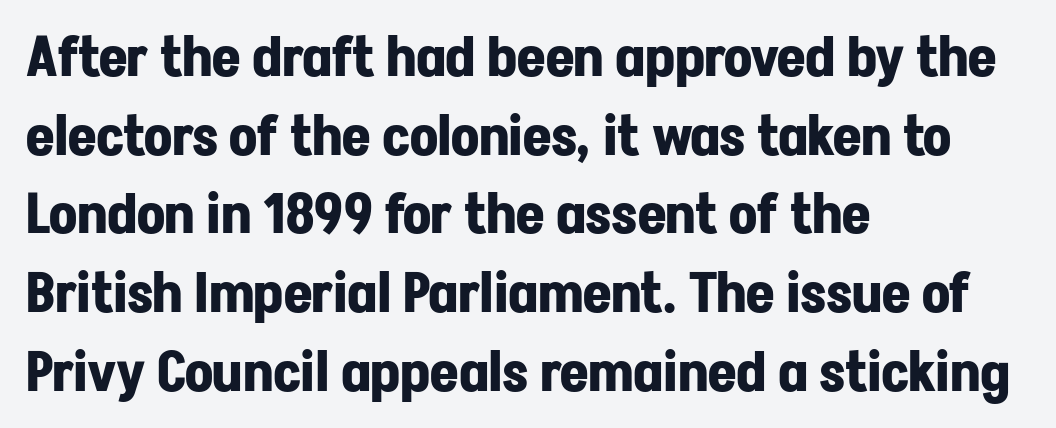
The image shows 55 px bold sans-serif type, upright; set left-aligned, normal line spacing (1.43x), normal letter spacing, not underlined; low stroke contrast and a medium x-height.
